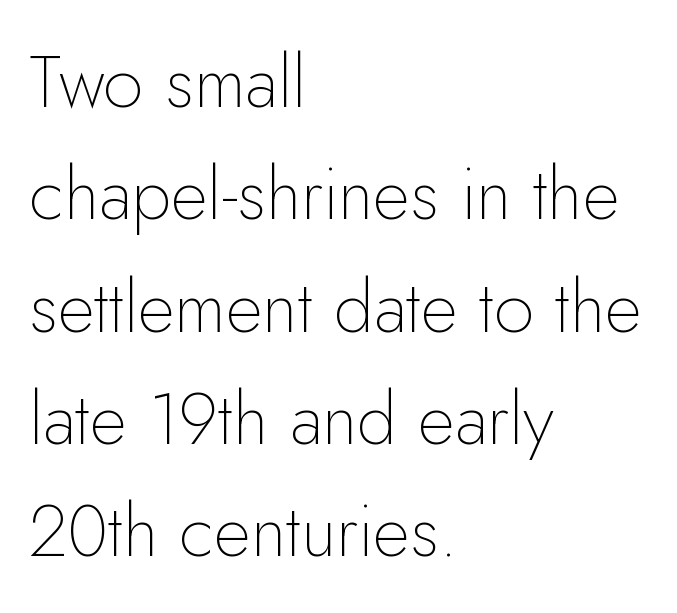
{"serif": "no", "italic": "no", "bold": "no", "weight": "thin", "width": "normal", "stroke_contrast": "low", "x_height": "small", "monospaced": "no", "underline": "no", "align": "left", "line_spacing": "normal", "line_spacing_ratio": 1.56, "letter_spacing": "normal", "letter_spacing_em": 0.0, "glyph_px": 72}
